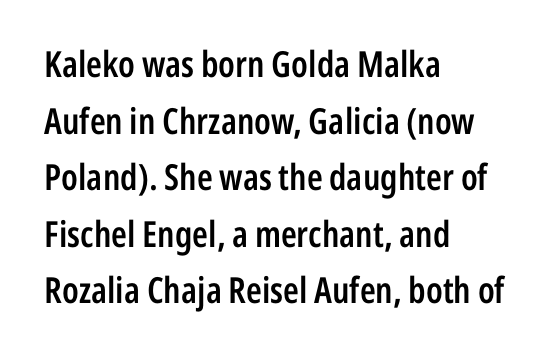
Proportional: the letters do not fall into vertical columns. Regular leading. Serif or sans? Sans — the stroke terminals are bare. The passage shown is semibold, sitting just below true bold. Short and long lines alike share a common starting point at left.
